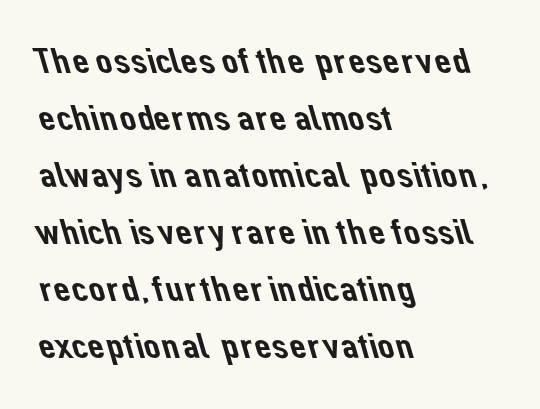
You could call the tracking neutral — neither tight nor loose. The face used here is a sans, in the tradition of grotesques and geometrics. Think of a printed novel: that variable character pitch is what you see here. Evenly set lines give the paragraph a standard silhouette. Words float on clear page, feet unadorned. Short and long lines alike share a common starting point at left.
